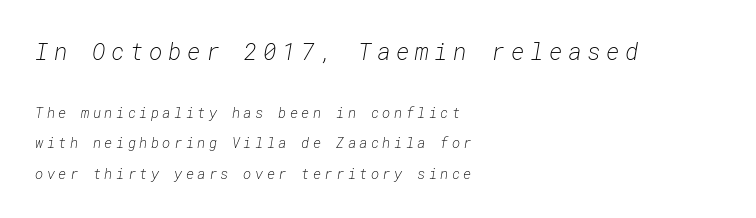
{"italic": "yes", "lean": "right", "slant_degrees": 10, "bold": "no", "underline": "no", "align": "left", "line_spacing": "loose", "line_spacing_ratio": 2.16, "letter_spacing": "wide", "letter_spacing_em": 0.24, "larger_block": "first", "size_ratio": 1.64, "glyph_px": 23}
